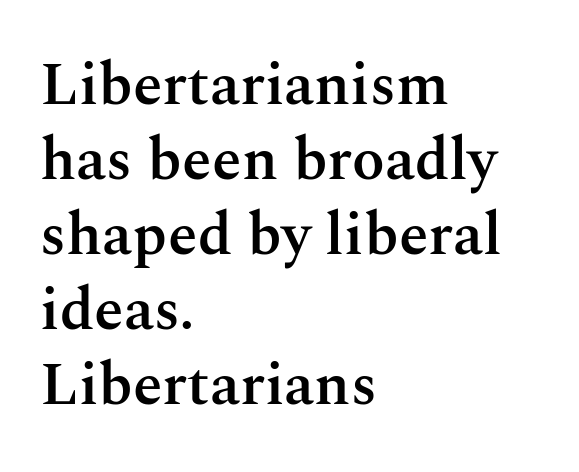
A serif font was chosen for this passage. Students, note that the glyphs here touch the page at normal intervals. The axis of the letterforms is exactly vertical. No word sits above an underline. Proportional: the letters do not fall into vertical columns. Casual observation: everything's shoved over to the left.
